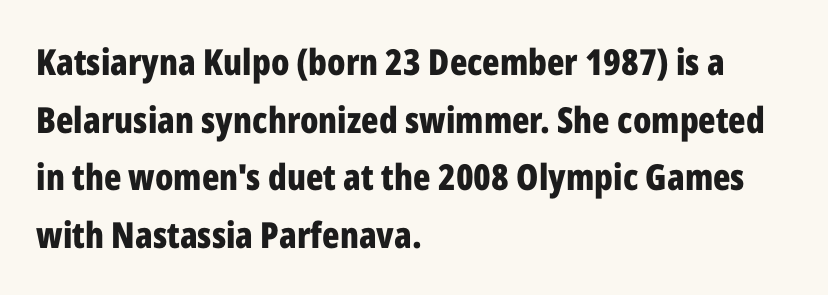
Q: Is the text bold? A: Yes.
Q: Is the text italic (slanted)? A: No, it is upright.
Q: Is the typeface a serif or a sans-serif typeface? A: Sans-serif.
Q: Is the text underlined? A: No.
Q: How is the paragraph aligned? A: Left-aligned.
Q: Is the spacing between letters normal or unusually wide? A: Normal.
Q: Is the spacing between lines tight, normal or loose? A: Normal.
Q: Width (condensed, normal, or wide)? A: Condensed.
Q: Stroke contrast? A: Low.
Q: x-height? A: Medium.
Q: Monospaced? A: No.
